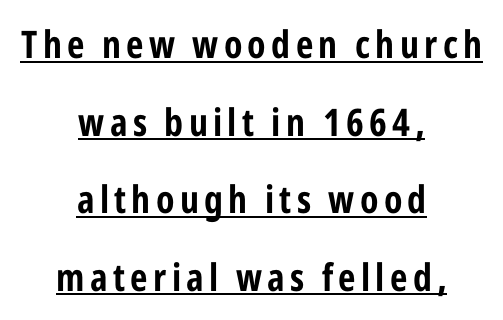
The axis of the letterforms is exactly vertical. The passage shown is typed in a proportional face where columns would drift. Is there much room between lines? Yes — plenty of vertical air separates them. The rendering shows plain stroke endings on the letterforms — a sans-serif design. Plenty of ink on the page — the face is bold. A typographer would call this underscored text.
